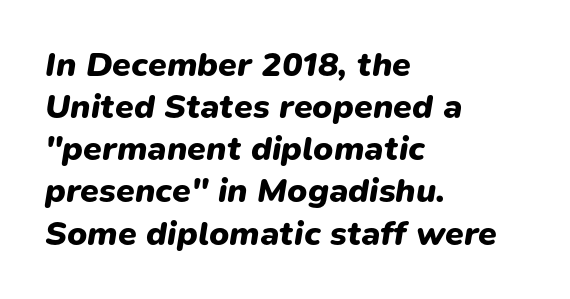
Q: Is the text bold? A: Yes.
Q: Is the text italic (slanted)? A: Yes, it leans right by about 9 degrees.
Q: Is the text underlined? A: No.
Q: How is the paragraph aligned? A: Left-aligned.
Q: Is the spacing between letters normal or unusually wide? A: Normal.
Q: Width (condensed, normal, or wide)? A: Normal.
Q: Stroke contrast? A: Low.
Q: x-height? A: Medium.
Q: Monospaced? A: No.
